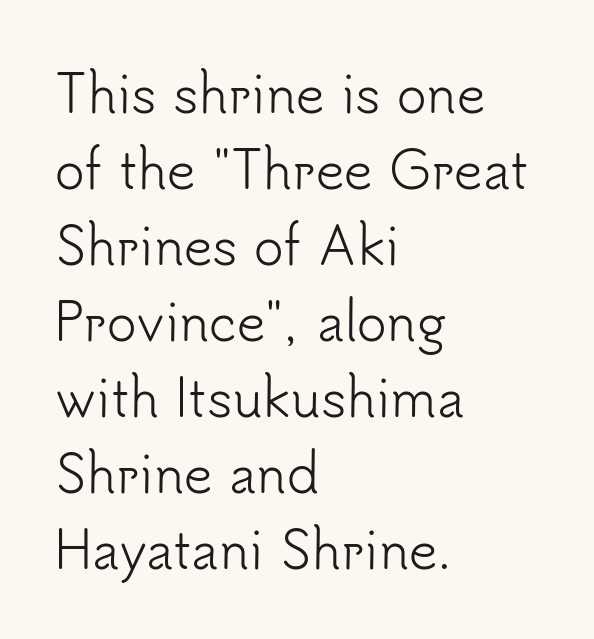
{"serif": "no", "italic": "no", "bold": "no", "weight": "light", "width": "normal", "stroke_contrast": "low", "x_height": "small", "monospaced": "no", "underline": "no", "align": "left", "line_spacing": "normal", "line_spacing_ratio": 1.52, "letter_spacing": "normal", "letter_spacing_em": 0.0, "glyph_px": 50}
